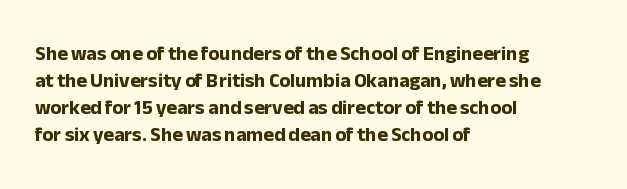
{"italic": "no", "bold": "yes", "underline": "no", "align": "left", "line_spacing": "normal", "line_spacing_ratio": 1.35, "letter_spacing": "normal", "letter_spacing_em": 0.0, "glyph_px": 20}
